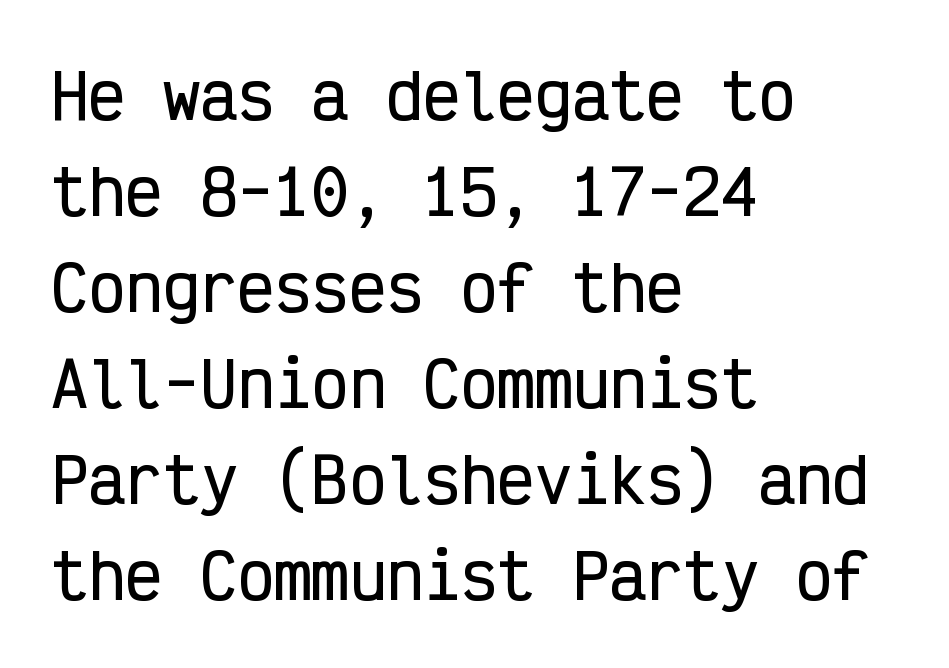
{"serif": "no", "italic": "no", "width": "condensed", "stroke_contrast": "low", "x_height": "medium", "monospaced": "yes", "underline": "no", "align": "left", "line_spacing": "normal", "line_spacing_ratio": 1.55, "letter_spacing": "normal", "letter_spacing_em": 0.0, "glyph_px": 62}
